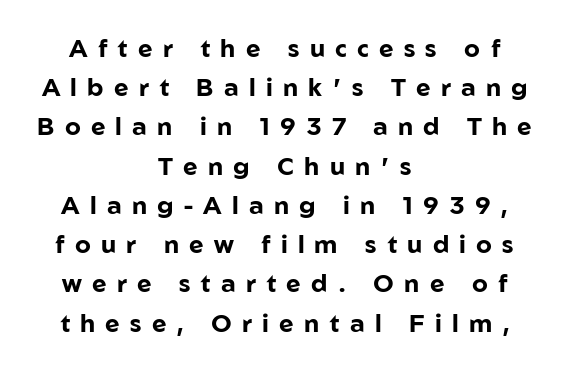
Q: Is the text bold? A: Yes.
Q: Is the text italic (slanted)? A: No, it is upright.
Q: Is the text underlined? A: No.
Q: How is the paragraph aligned? A: Centered.
Q: Is the spacing between letters normal or unusually wide? A: Unusually wide.
Q: Is the spacing between lines tight, normal or loose? A: Normal.
